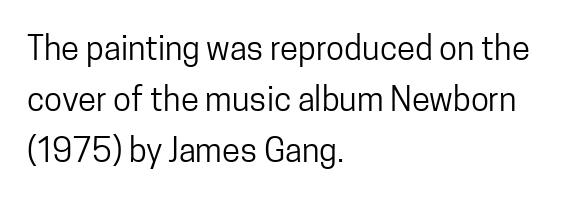
One glance says typical: line gaps are just what's usual. Spacing verdict: proportional, widths tailored to each character. The paragraph shown leans on its left margin. Regarding serifs, this sample does without them. On a weight scale, this lands at 450 or below. Tracking value appears to be zero — textbook default spacing.
